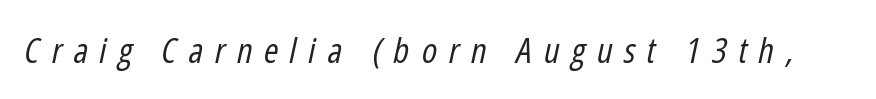
Q: Is the text bold? A: No.
Q: Is the text italic (slanted)? A: Yes, it leans right by about 12 degrees.
Q: Is the text underlined? A: No.
Q: Is the spacing between letters normal or unusually wide? A: Unusually wide.
Q: Width (condensed, normal, or wide)? A: Condensed.
Q: Stroke contrast? A: Low.
Q: x-height? A: Medium.
Q: Monospaced? A: No.
